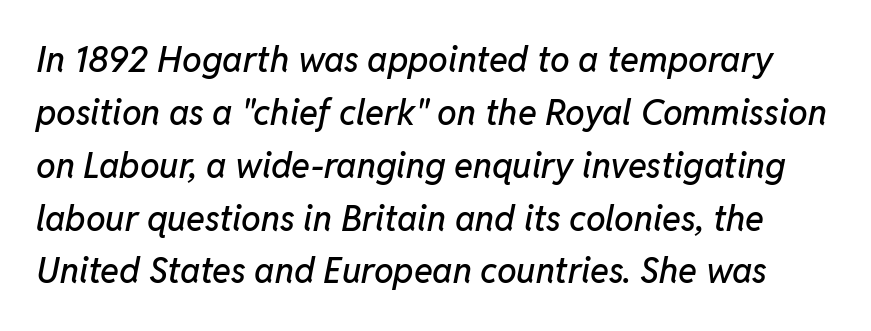
Q: Is the text italic (slanted)? A: Yes, it leans right by about 11 degrees.
Q: Is the text underlined? A: No.
Q: Is the spacing between letters normal or unusually wide? A: Normal.
Q: Is the spacing between lines tight, normal or loose? A: Normal.
Q: Width (condensed, normal, or wide)? A: Normal.
Q: Stroke contrast? A: Low.
Q: x-height? A: Medium.
Q: Monospaced? A: No.
